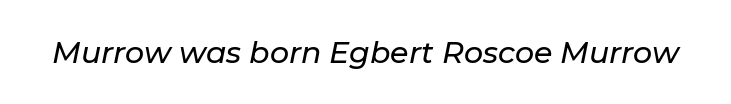
These lines are rendered in a variable-pitch font. If you drew a line through each stem, it would be angled. Compared with typical body copy, the letter spacing here is the same. Just letters on the line, the space beneath them empty.
